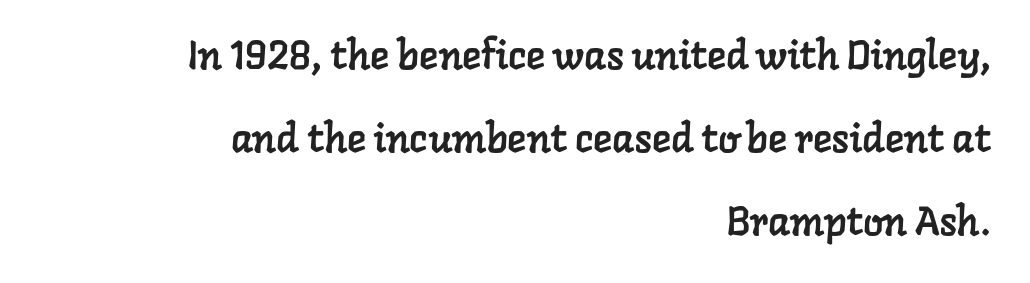
{"serif": "yes", "width": "normal", "stroke_contrast": "low", "x_height": "medium", "monospaced": "no", "underline": "no", "align": "right", "line_spacing": "loose", "line_spacing_ratio": 2.08, "letter_spacing": "normal", "letter_spacing_em": 0.0, "glyph_px": 40}
